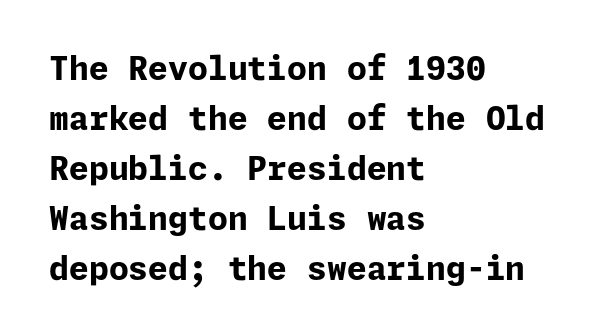
Q: Is the text bold? A: Yes.
Q: Is the text italic (slanted)? A: No, it is upright.
Q: Is the typeface a serif or a sans-serif typeface? A: Sans-serif.
Q: Is the text underlined? A: No.
Q: How is the paragraph aligned? A: Left-aligned.
Q: Is the spacing between letters normal or unusually wide? A: Normal.
Q: Is the spacing between lines tight, normal or loose? A: Normal.
Q: Width (condensed, normal, or wide)? A: Normal.
Q: Stroke contrast? A: Low.
Q: x-height? A: Medium.
